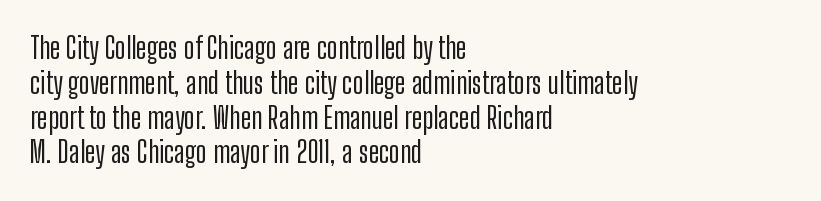
Short note: letters normally spaced. Has an underline been added? It has not. Line beginnings align vertically; line endings do not. Do the characters align in a grid? No, the font is proportional.
